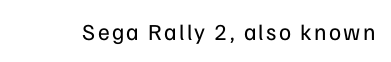
{"italic": "no", "bold": "no", "underline": "no", "glyph_px": 23}
